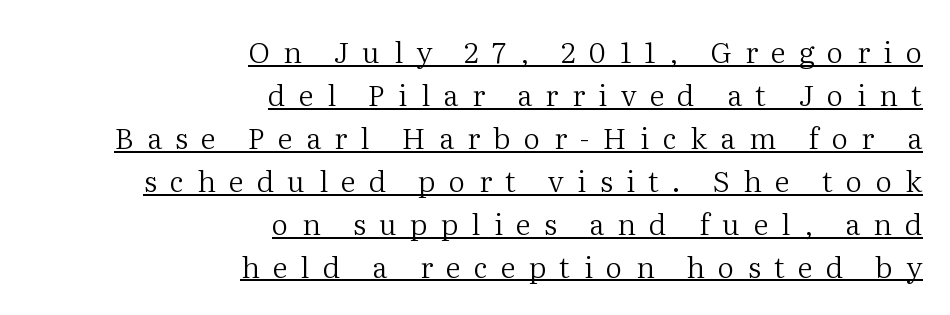
Q: Is the text bold? A: No.
Q: Is the text italic (slanted)? A: No, it is upright.
Q: Is the typeface a serif or a sans-serif typeface? A: Serif.
Q: Is the text underlined? A: Yes.
Q: How is the paragraph aligned? A: Right-aligned.
Q: Is the spacing between letters normal or unusually wide? A: Unusually wide.
Q: Is the spacing between lines tight, normal or loose? A: Normal.
Q: Width (condensed, normal, or wide)? A: Normal.
Q: Stroke contrast? A: Medium.
Q: x-height? A: Medium.
Q: Monospaced? A: No.
